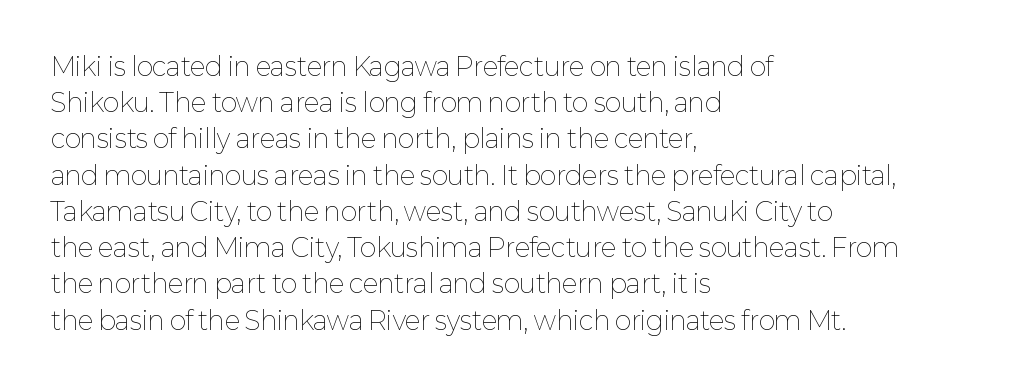
The cut favours lightness, reaching ordinary text weight at its darkest. Left-aligned paragraph, ragged on the right. There is no visible air inserted between adjacent glyphs. Has an underline been added? It has not. Upright lettering throughout. Leading matches the norm, producing a regular column.
